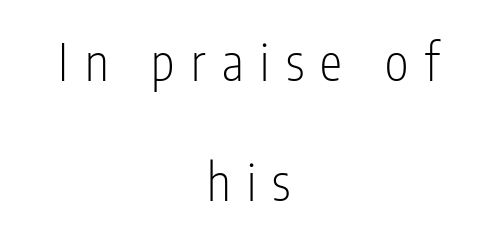
{"serif": "no", "italic": "no", "bold": "no", "weight": "light", "width": "condensed", "stroke_contrast": "low", "x_height": "medium", "monospaced": "no", "underline": "no", "align": "center", "line_spacing": "loose", "line_spacing_ratio": 2.41, "letter_spacing": "wide", "letter_spacing_em": 0.33, "glyph_px": 50}
